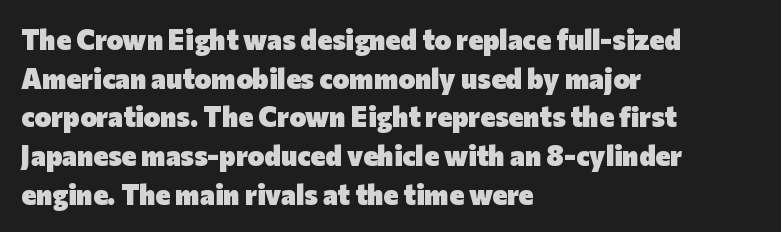
The image shows 28 px heavy sans-serif type, upright; set left-aligned, normal line spacing (1.38x), normal letter spacing, not underlined; low stroke contrast and a medium x-height.
